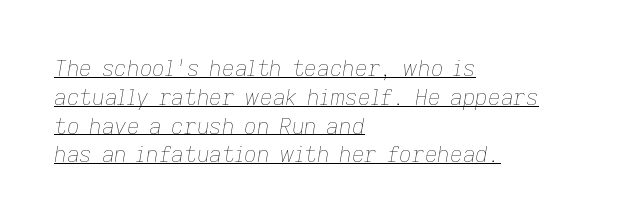
{"italic": "yes", "lean": "right", "slant_degrees": 9, "bold": "no", "underline": "yes", "align": "left", "line_spacing": "normal", "line_spacing_ratio": 1.31, "letter_spacing": "normal", "letter_spacing_em": 0.0, "glyph_px": 22}
